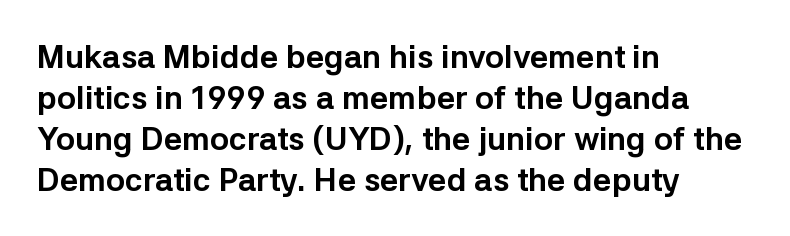
{"serif": "no", "italic": "no", "bold": "yes", "weight": "bold", "width": "normal", "stroke_contrast": "low", "x_height": "medium", "monospaced": "no", "underline": "no", "align": "left", "line_spacing": "normal", "line_spacing_ratio": 1.28, "letter_spacing": "normal", "letter_spacing_em": 0.0, "glyph_px": 32}
